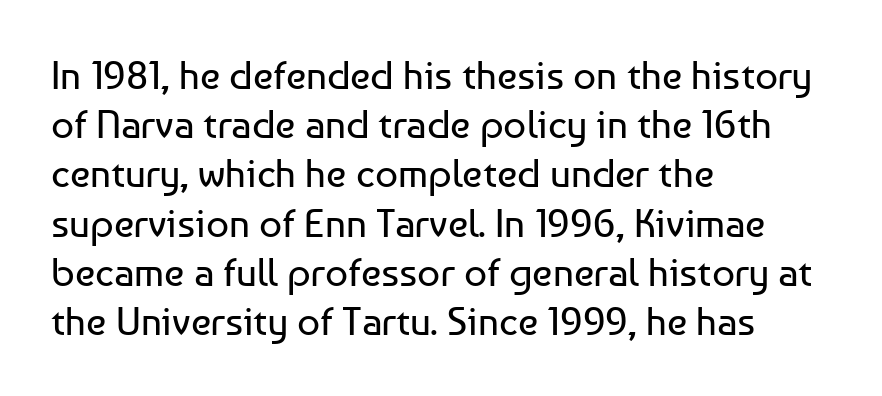
{"serif": "no", "italic": "no", "bold": "no", "weight": "regular", "width": "normal", "stroke_contrast": "low", "x_height": "medium", "monospaced": "no", "underline": "no", "align": "left", "line_spacing_ratio": 1.23, "letter_spacing": "normal", "letter_spacing_em": 0.0, "glyph_px": 40}
